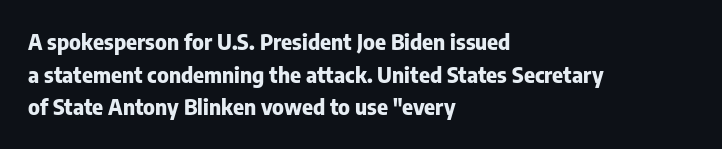
Q: Is the text bold? A: Yes.
Q: Is the text italic (slanted)? A: No, it is upright.
Q: Is the text underlined? A: No.
Q: How is the paragraph aligned? A: Left-aligned.
Q: Is the spacing between letters normal or unusually wide? A: Normal.
Q: Is the spacing between lines tight, normal or loose? A: Normal.
